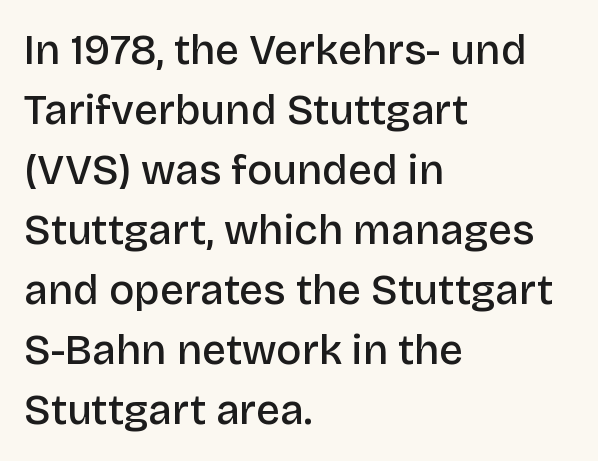
Q: Is the text bold? A: Semi-bold.
Q: Is the text italic (slanted)? A: No, it is upright.
Q: Is the typeface a serif or a sans-serif typeface? A: Sans-serif.
Q: Is the text underlined? A: No.
Q: How is the paragraph aligned? A: Left-aligned.
Q: Is the spacing between letters normal or unusually wide? A: Normal.
Q: Is the spacing between lines tight, normal or loose? A: Normal.
Q: Width (condensed, normal, or wide)? A: Normal.
Q: Stroke contrast? A: Low.
Q: x-height? A: Large.
Q: Monospaced? A: No.
